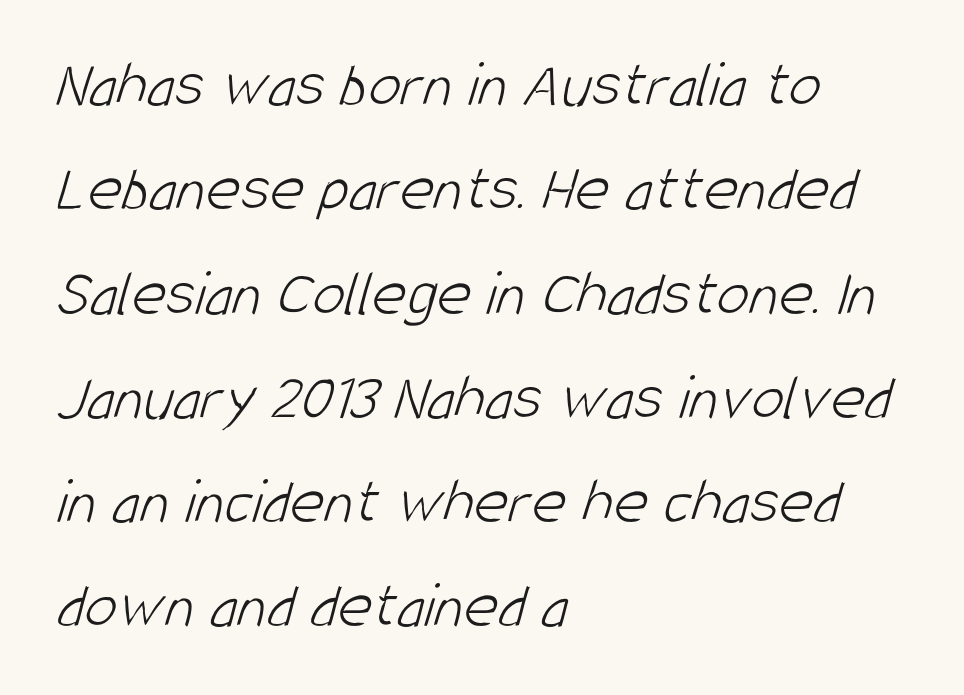
The compositor pushed each line to the left boundary. Stems and bowls with no extra thickness — not bold. I'd call this a sans setting — the letters go barefoot. The face used here is rendered with its standard letterfit. Nobody drew a line under any word here. Regular leading.
